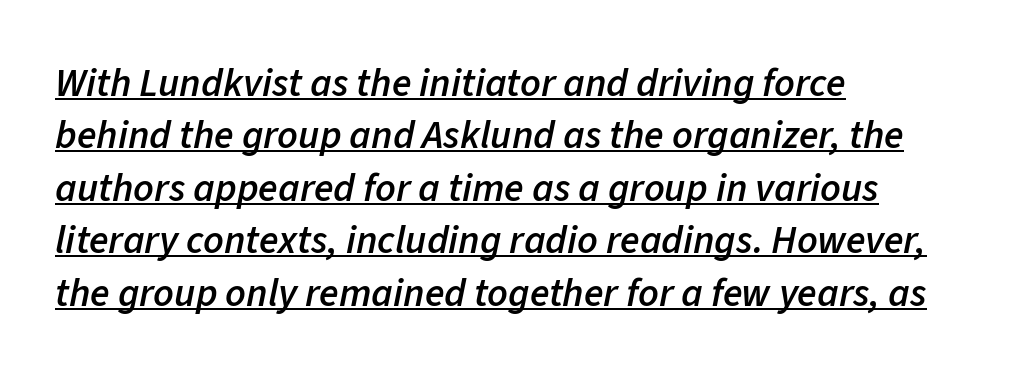
{"italic": "yes", "lean": "right", "slant_degrees": 11, "bold": "semi", "weight": "semibold", "width": "normal", "stroke_contrast": "low", "x_height": "medium", "monospaced": "no", "underline": "yes", "align": "left", "line_spacing": "normal", "line_spacing_ratio": 1.31, "letter_spacing": "normal", "letter_spacing_em": 0.0, "glyph_px": 40}
